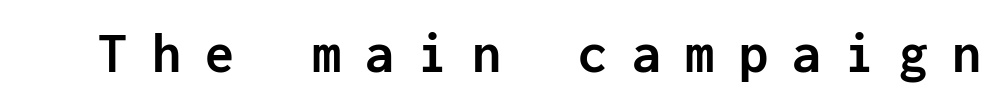
The image shows 58 px semibold sans-serif type, upright, monospaced; set unusually wide letter spacing (+0.42 em), not underlined; low stroke contrast and a medium x-height.
